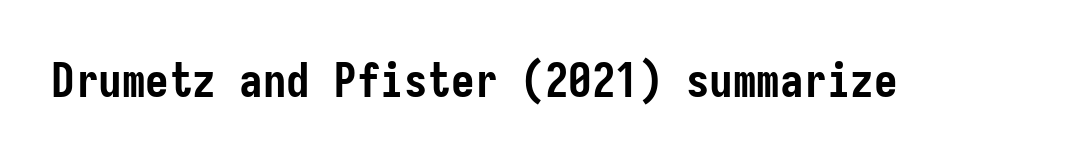
Q: Is the text bold? A: Yes.
Q: Is the text italic (slanted)? A: No, it is upright.
Q: Is the typeface a serif or a sans-serif typeface? A: Sans-serif.
Q: Is the text underlined? A: No.
Q: Is the spacing between letters normal or unusually wide? A: Normal.
Q: Width (condensed, normal, or wide)? A: Condensed.
Q: Stroke contrast? A: Low.
Q: x-height? A: Medium.
